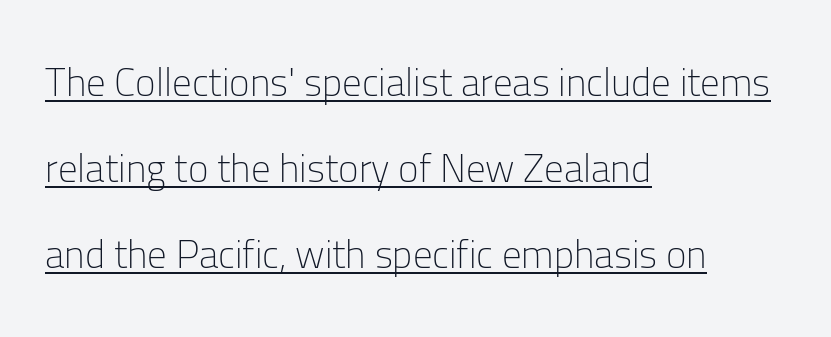
{"serif": "no", "italic": "no", "bold": "no", "weight": "light", "width": "normal", "stroke_contrast": "low", "x_height": "medium", "monospaced": "no", "underline": "yes", "align": "left", "line_spacing": "loose", "line_spacing_ratio": 2.21, "letter_spacing": "normal", "letter_spacing_em": 0.0, "glyph_px": 39}
